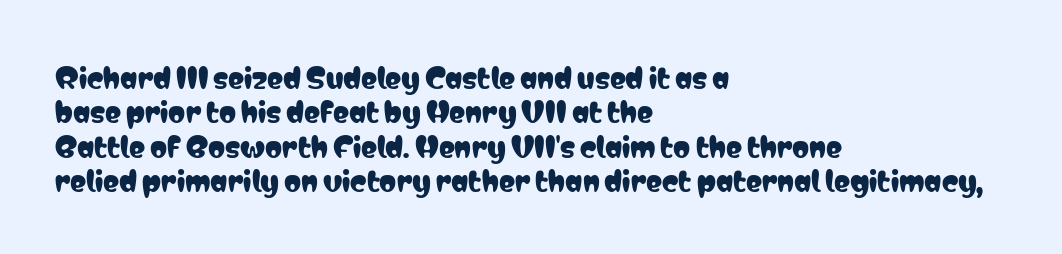
{"italic": "no", "underline": "no", "align": "left", "line_spacing": "normal", "line_spacing_ratio": 1.27, "letter_spacing": "normal", "letter_spacing_em": 0.0, "glyph_px": 27}
